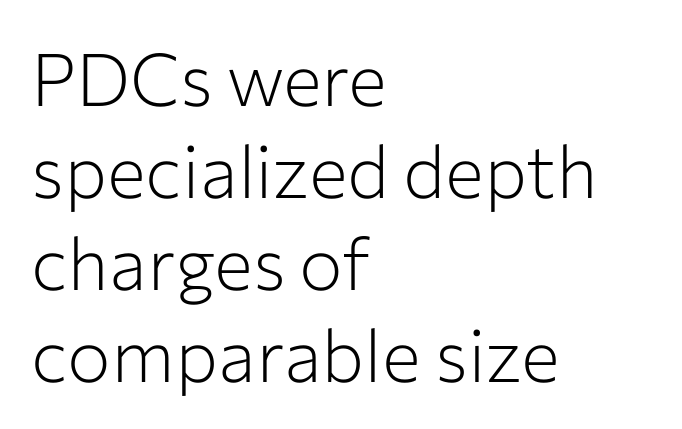
Bold? No — there's no thickening of the strokes. If you drew a line through each stem, it would be perfectly vertical. Serif or sans? Sans — the stroke terminals are bare. Descenders hang freely into open space. Compared with typical body copy, the letter spacing here is the same.
